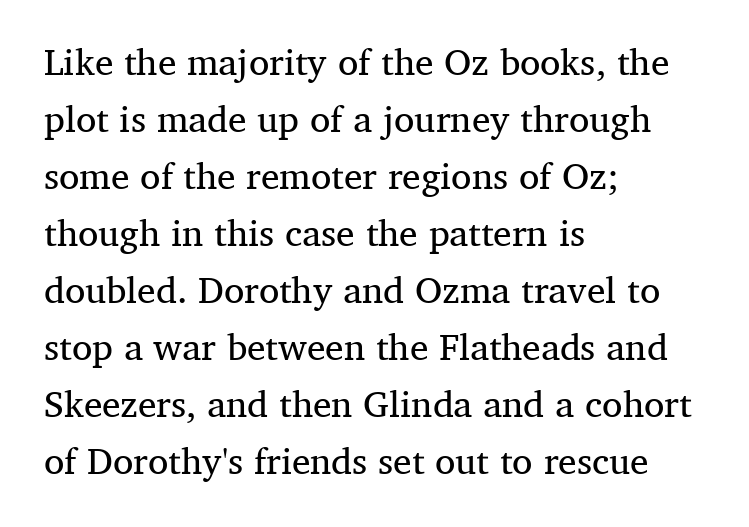
Q: Is the text bold? A: No.
Q: Is the text italic (slanted)? A: No, it is upright.
Q: Is the typeface a serif or a sans-serif typeface? A: Serif.
Q: Is the text underlined? A: No.
Q: How is the paragraph aligned? A: Left-aligned.
Q: Is the spacing between letters normal or unusually wide? A: Normal.
Q: Is the spacing between lines tight, normal or loose? A: Normal.
Q: Width (condensed, normal, or wide)? A: Normal.
Q: Stroke contrast? A: Medium.
Q: x-height? A: Medium.
Q: Monospaced? A: No.
